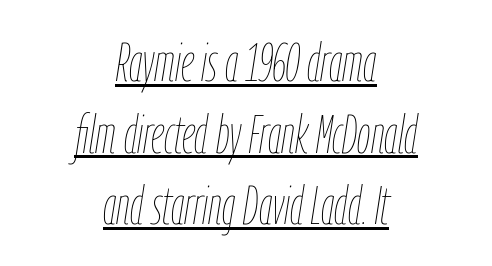
Horizontally, the lines are justified to the midpoint only. On a weight scale, this lands at 450 or below. The letters advance in unequal steps, a hallmark of proportional type. Caption: standard tracking, unaltered.
